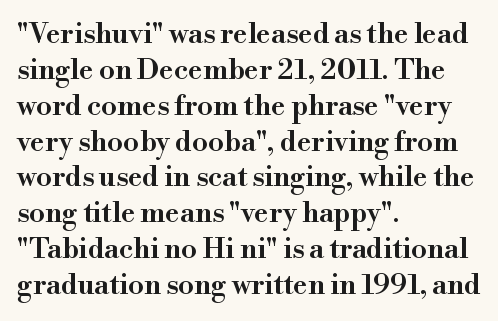
In terms of letterform style, serifs are clearly present. In terms of leading, this rendering sits right in the middle. Here the glyphs are tracked normally, forming tight word shapes. Unlike italic type, these characters show no tilt at all. What weight is shown? A semibold, between regular and bold. The passage shown is typed in a proportional face where columns would drift.
